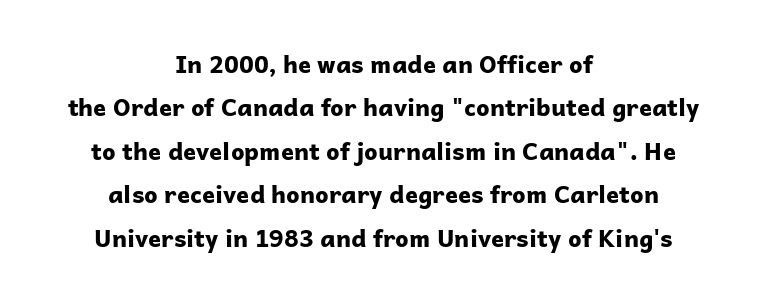
The image shows 24 px bold type, upright; set centered, line spacing 1.81x, normal letter spacing, not underlined.
